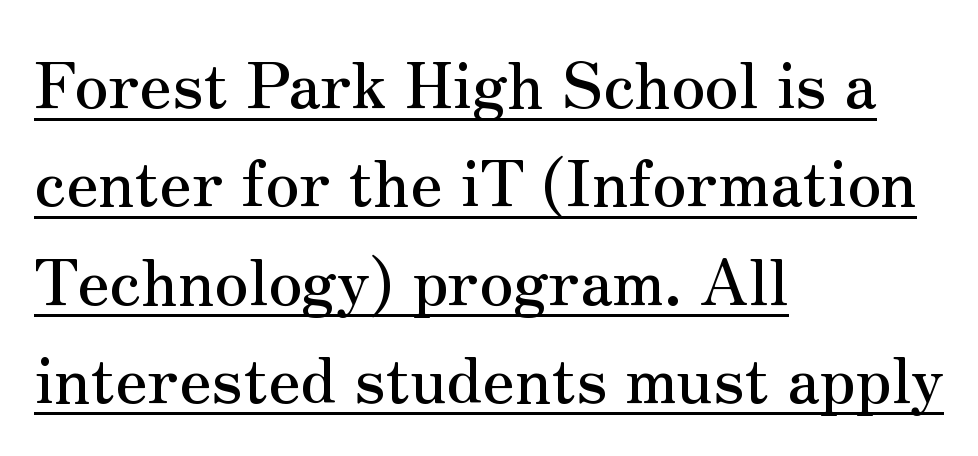
Q: Is the text italic (slanted)? A: No, it is upright.
Q: Is the typeface a serif or a sans-serif typeface? A: Serif.
Q: Is the text underlined? A: Yes.
Q: How is the paragraph aligned? A: Left-aligned.
Q: Is the spacing between letters normal or unusually wide? A: Normal.
Q: Is the spacing between lines tight, normal or loose? A: Normal.
Q: Width (condensed, normal, or wide)? A: Normal.
Q: Stroke contrast? A: Medium.
Q: x-height? A: Small.
Q: Monospaced? A: No.
